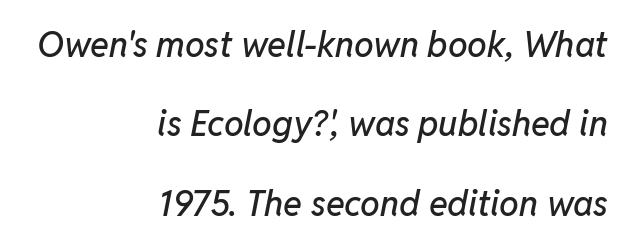
The image shows 35 px text type, italic (leaning right); set right-aligned, loose line spacing (2.27x), normal letter spacing, not underlined; low stroke contrast and a medium x-height.
